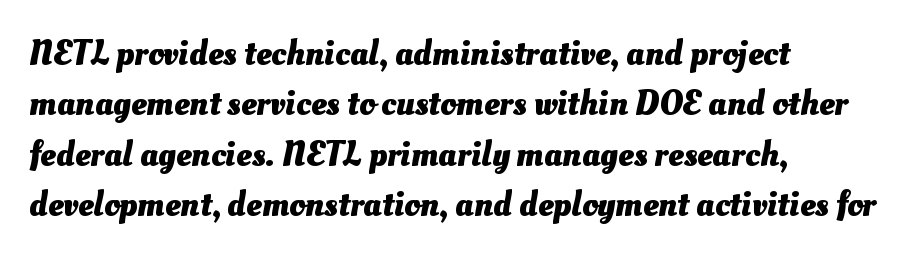
{"bold": "yes", "weight": "heavy", "width": "normal", "stroke_contrast": "medium", "x_height": "small", "monospaced": "no", "underline": "no", "align": "left", "line_spacing": "normal", "line_spacing_ratio": 1.44, "letter_spacing": "normal", "letter_spacing_em": 0.0, "glyph_px": 35}
